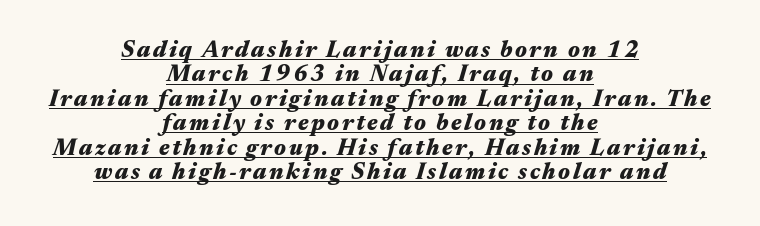
Q: Is the text bold? A: Yes.
Q: Is the text italic (slanted)? A: Yes, it leans right by about 17 degrees.
Q: Is the text underlined? A: Yes.
Q: How is the paragraph aligned? A: Centered.
Q: Is the spacing between lines tight, normal or loose? A: Tight.
